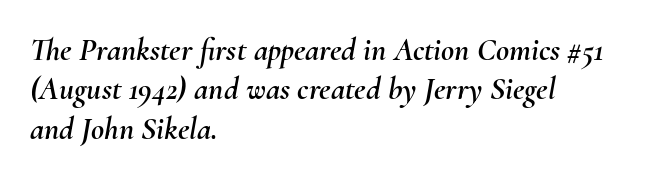
These lines keep a tight, regular rhythm from letter to letter. The glyphs look as if they've been sheared to an angle. Note the varied advance widths — an 'i' is clearly narrower than an 'm'. Descenders are the only things crossing below the line.
